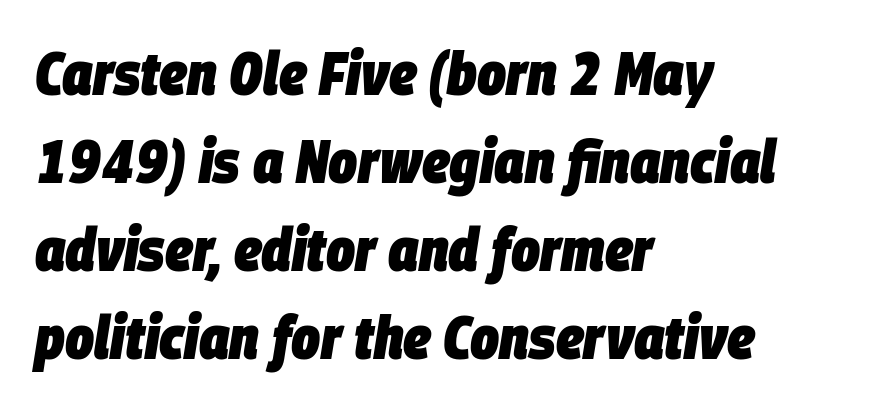
{"italic": "yes", "lean": "right", "slant_degrees": 9, "bold": "yes", "weight": "heavy", "width": "condensed", "stroke_contrast": "low", "x_height": "large", "monospaced": "no", "underline": "no", "align": "left", "line_spacing": "normal", "line_spacing_ratio": 1.44, "letter_spacing": "normal", "letter_spacing_em": 0.0, "glyph_px": 61}
